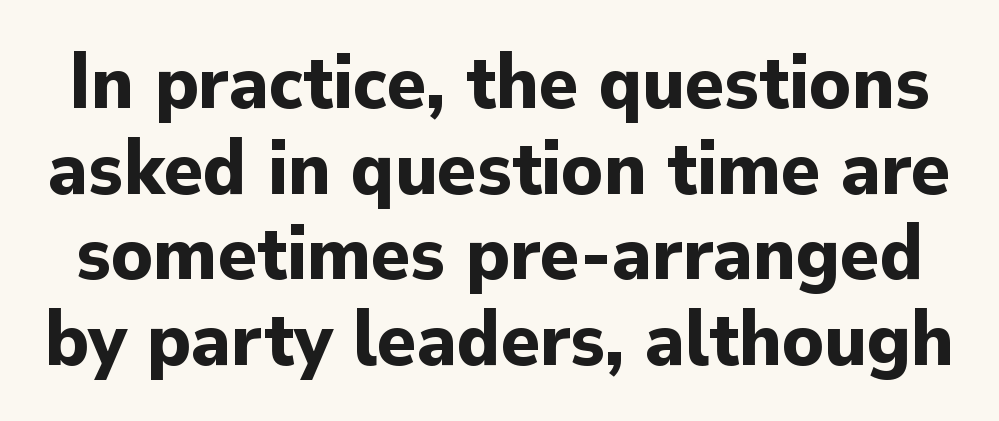
The image shows 80 px bold sans-serif type, upright; set tight line spacing (1.07x), normal letter spacing, not underlined; low stroke contrast and a small x-height.
